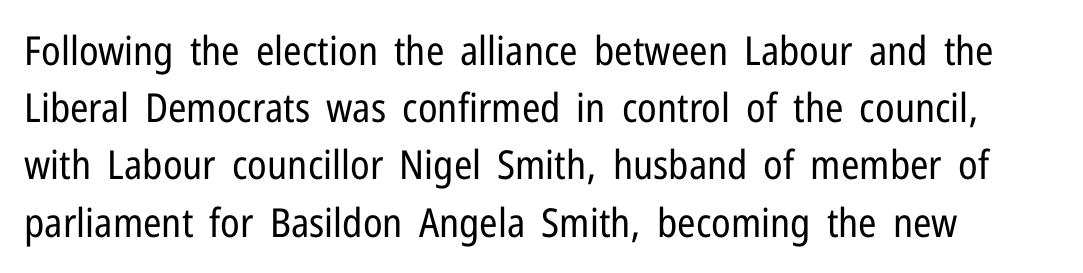
Q: Is the text bold? A: No.
Q: Is the text italic (slanted)? A: No, it is upright.
Q: Is the typeface a serif or a sans-serif typeface? A: Sans-serif.
Q: Is the text underlined? A: No.
Q: Is the spacing between letters normal or unusually wide? A: Normal.
Q: Is the spacing between lines tight, normal or loose? A: Normal.
Q: Width (condensed, normal, or wide)? A: Condensed.
Q: Stroke contrast? A: Low.
Q: x-height? A: Medium.
Q: Monospaced? A: No.
